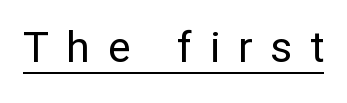
Q: Is the text bold? A: No.
Q: Is the text italic (slanted)? A: No, it is upright.
Q: Is the typeface a serif or a sans-serif typeface? A: Sans-serif.
Q: Is the text underlined? A: Yes.
Q: Is the spacing between letters normal or unusually wide? A: Unusually wide.
Q: Width (condensed, normal, or wide)? A: Normal.
Q: Stroke contrast? A: Low.
Q: x-height? A: Medium.
Q: Monospaced? A: No.
